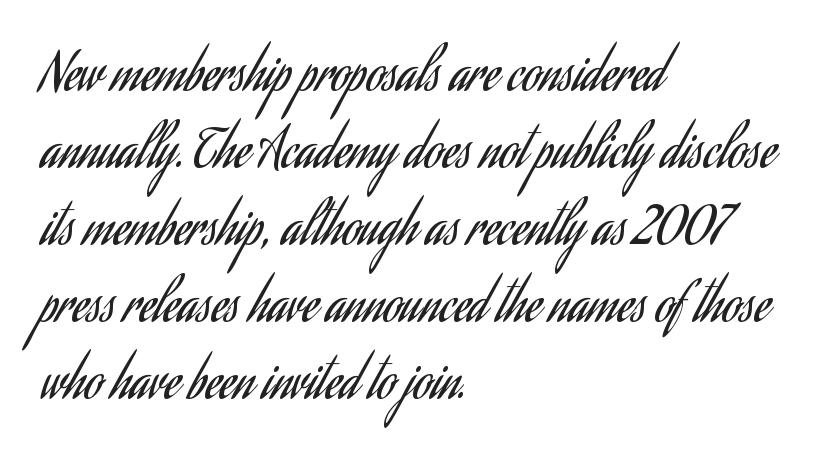
The image shows 51 px regular-weight, condensed sans-serif type; set left-aligned, normal line spacing (1.51x), normal letter spacing, not underlined; low stroke contrast and a small x-height.
